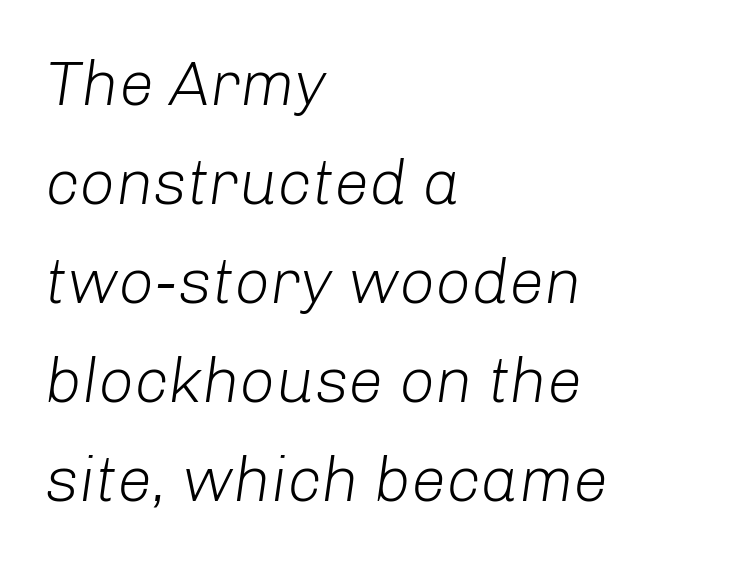
Compared with a typical body face, this is equally light or lighter still. Note the varied advance widths — an 'i' is clearly narrower than an 'm'. This block has exactly the height ordinary leading produces. In CSS terms this would be text-align: left.
